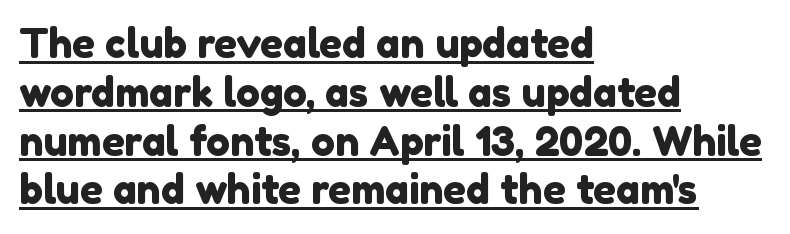
Does the type have serifs? No, each stem ends abruptly. The ragged edge is on the right, which tells us the setting is flush left. The string is rendered with underlining switched on. Varying glyph widths throughout — classic text-font behaviour. Compared with typical body copy, the letter spacing here is the same.
